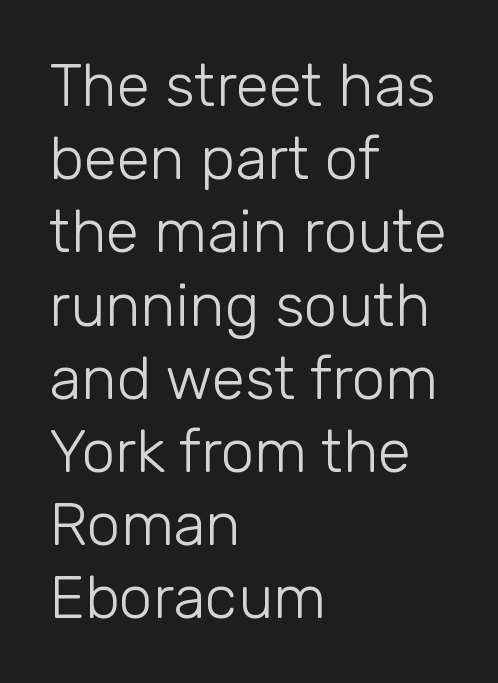
{"serif": "no", "italic": "no", "bold": "no", "weight": "light", "width": "normal", "stroke_contrast": "low", "x_height": "medium", "monospaced": "no", "underline": "no", "align": "left", "line_spacing_ratio": 1.22, "letter_spacing": "normal", "letter_spacing_em": 0.0, "glyph_px": 60}
